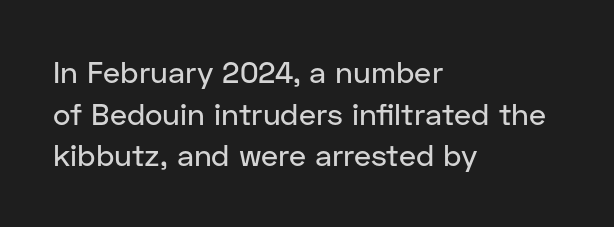
The image shows 30 px sans-serif type, upright; set left-aligned, normal line spacing (1.39x), normal letter spacing, not underlined; low stroke contrast and a medium x-height.
